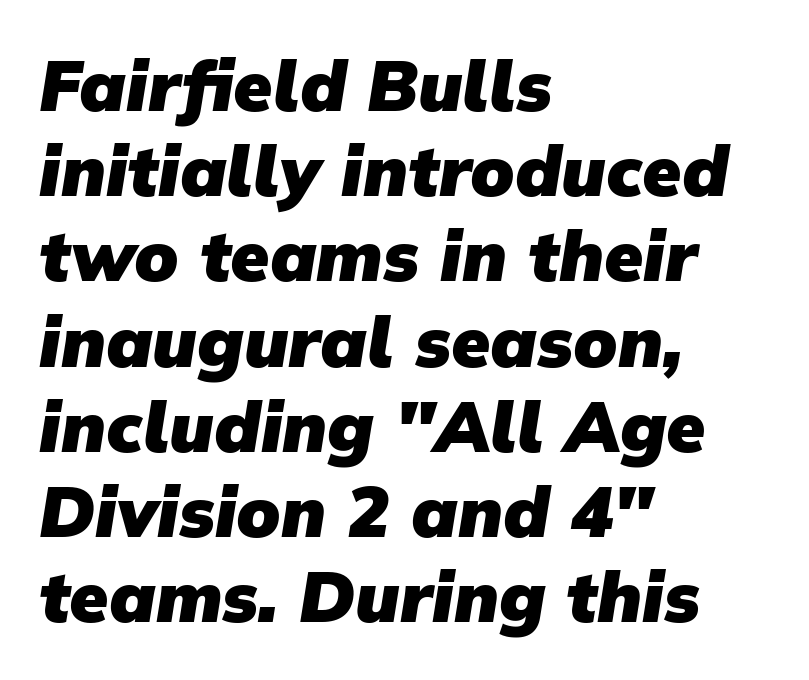
Q: Is the text bold? A: Yes.
Q: Is the typeface a serif or a sans-serif typeface? A: Sans-serif.
Q: Is the text underlined? A: No.
Q: How is the paragraph aligned? A: Left-aligned.
Q: Is the spacing between letters normal or unusually wide? A: Normal.
Q: Width (condensed, normal, or wide)? A: Normal.
Q: Stroke contrast? A: Low.
Q: x-height? A: Medium.
Q: Monospaced? A: No.
